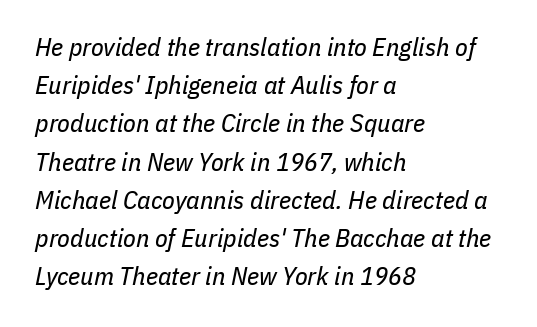
{"italic": "yes", "lean": "right", "slant_degrees": 11, "bold": "no", "underline": "no", "align": "left", "line_spacing": "normal", "line_spacing_ratio": 1.47, "letter_spacing": "normal", "letter_spacing_em": 0.0, "glyph_px": 26}
